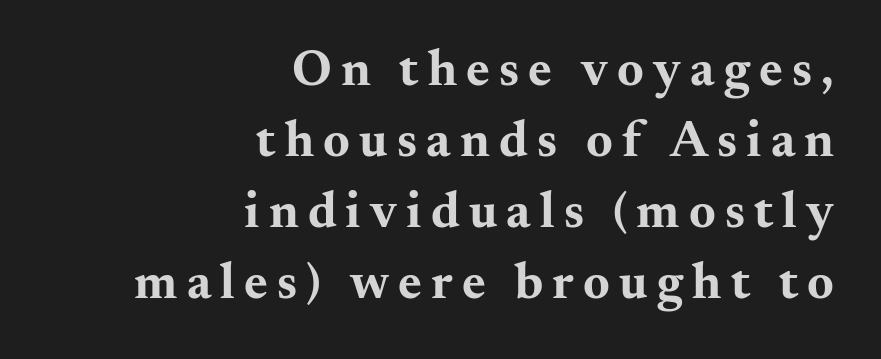
{"serif": "yes", "italic": "no", "bold": "yes", "weight": "bold", "width": "wide", "stroke_contrast": "medium", "x_height": "small", "monospaced": "no", "underline": "no", "align": "right", "line_spacing": "normal", "line_spacing_ratio": 1.39, "glyph_px": 51}
